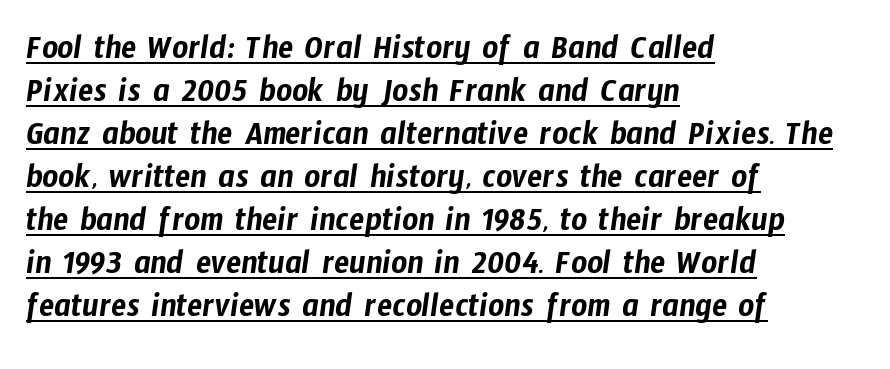
Q: Is the typeface a serif or a sans-serif typeface? A: Sans-serif.
Q: Is the text underlined? A: Yes.
Q: How is the paragraph aligned? A: Left-aligned.
Q: Is the spacing between letters normal or unusually wide? A: Normal.
Q: Width (condensed, normal, or wide)? A: Condensed.
Q: Stroke contrast? A: Low.
Q: x-height? A: Medium.
Q: Monospaced? A: No.
